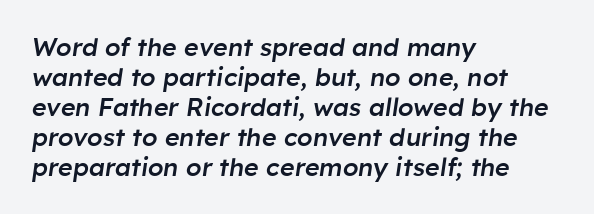
Q: Is the text bold? A: Semi-bold.
Q: Is the text italic (slanted)? A: Yes, it leans right by about 8 degrees.
Q: Is the text underlined? A: No.
Q: How is the paragraph aligned? A: Left-aligned.
Q: Is the spacing between letters normal or unusually wide? A: Normal.
